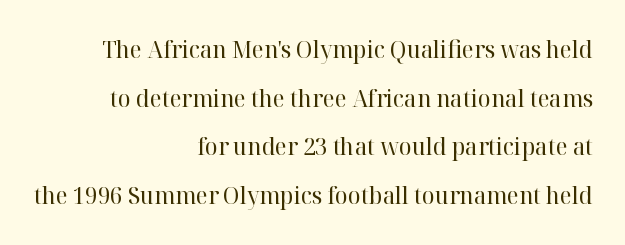
Each line ends at the same right margin while the left side varies. Unbolded letterforms with no extra heft. Posture: upright roman. Descenders hang freely into open space.
